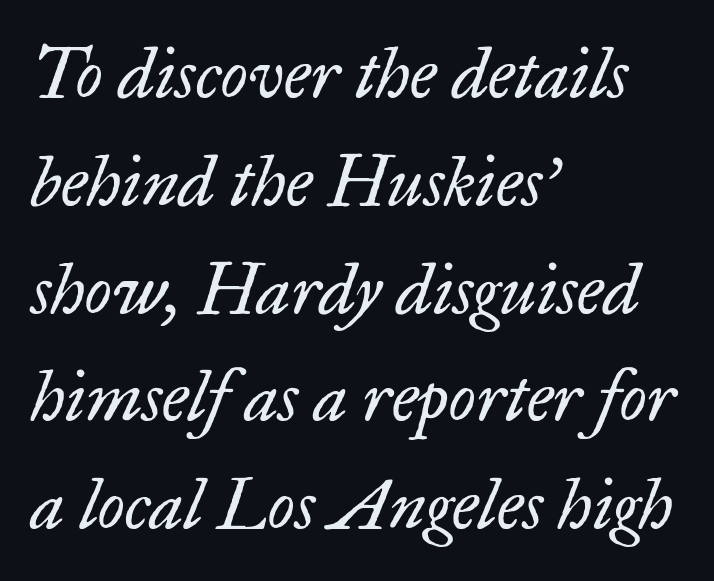
{"serif": "yes", "italic": "yes", "lean": "right", "slant_degrees": 17, "bold": "no", "weight": "regular", "width": "normal", "stroke_contrast": "low", "x_height": "small", "monospaced": "no", "underline": "no", "align": "left", "line_spacing": "normal", "line_spacing_ratio": 1.54, "letter_spacing": "normal", "letter_spacing_em": 0.0, "glyph_px": 70}
